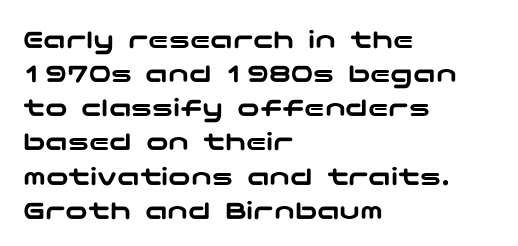
You can tell from the bare stems that sans-serif type was used. This rendering leaves character spacing at its baseline value. Is the block centered? No — it sits flush against the left margin. Does the lettering tilt? It doesn't — this is upright. Underline: absent.
